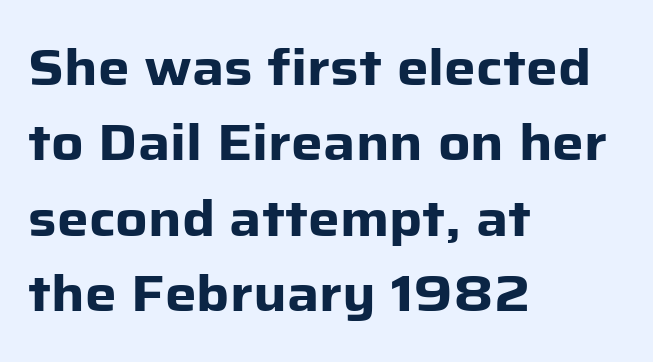
{"serif": "no", "italic": "no", "bold": "yes", "weight": "heavy", "width": "normal", "stroke_contrast": "low", "x_height": "medium", "monospaced": "no", "underline": "no", "align": "left", "line_spacing": "normal", "line_spacing_ratio": 1.51, "letter_spacing": "normal", "letter_spacing_em": 0.0, "glyph_px": 50}
